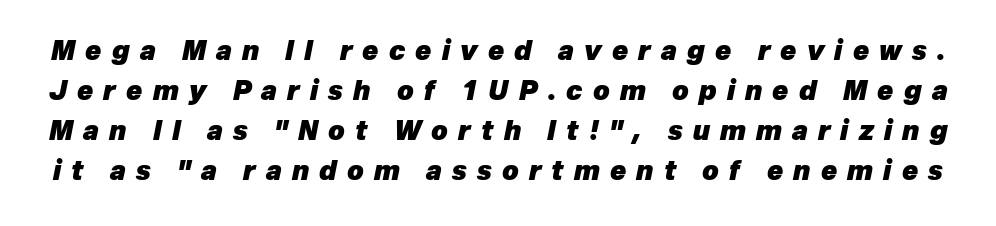
What's the leading like? Ordinary, nothing unusual. There's an unmistakable incline to the writing here. A clean baseline with only descenders dipping below it. Does extra space separate the letters? Yes, quite a lot of it. Stroke thickness is high; the sample reads as a true bold.
